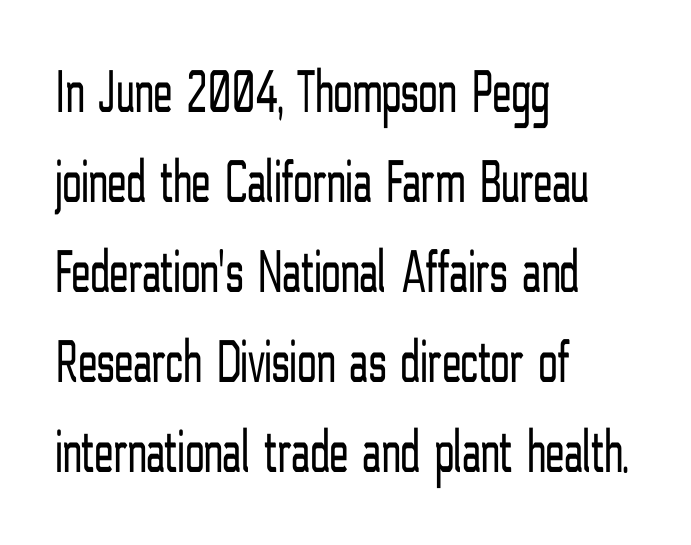
The image shows 62 px light, condensed sans-serif type, upright; set left-aligned, normal line spacing (1.45x), normal letter spacing, not underlined; low stroke contrast and a medium x-height.
